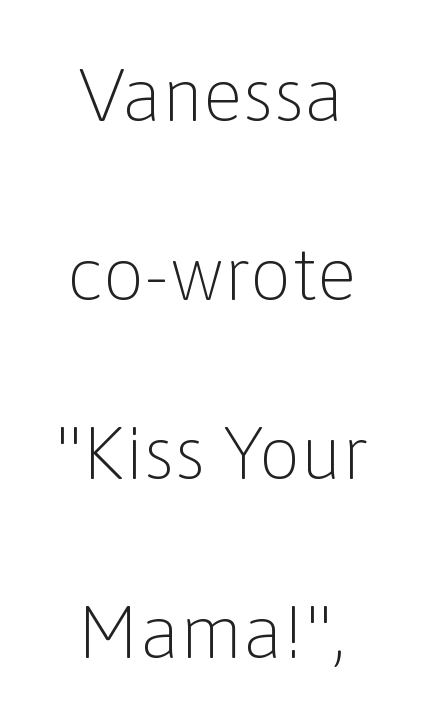
{"serif": "no", "italic": "no", "bold": "no", "weight": "light", "width": "normal", "stroke_contrast": "low", "x_height": "medium", "monospaced": "no", "underline": "no", "align": "center", "line_spacing": "loose", "line_spacing_ratio": 2.42, "letter_spacing": "normal", "letter_spacing_em": 0.0, "glyph_px": 74}
